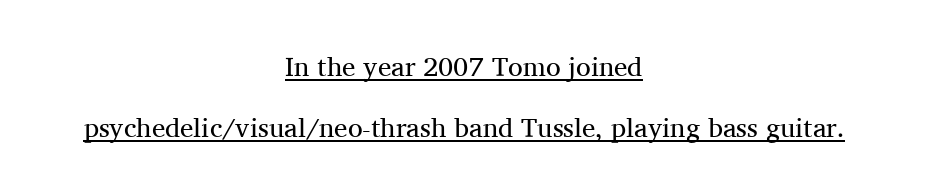
The image shows 27 px text type, upright; set centered, loose line spacing (2.26x), normal letter spacing, underlined.
